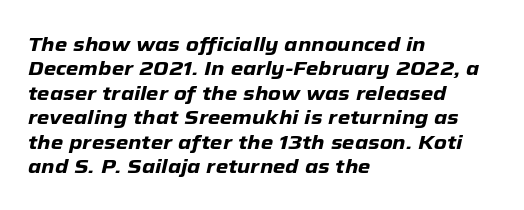
{"italic": "yes", "lean": "right", "slant_degrees": 12, "bold": "yes", "underline": "no", "align": "left", "line_spacing_ratio": 1.22, "letter_spacing": "normal", "letter_spacing_em": 0.0, "glyph_px": 20}
